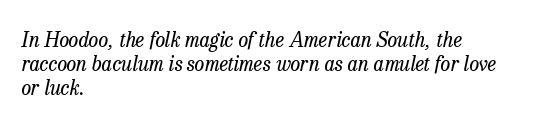
{"italic": "yes", "lean": "right", "slant_degrees": 13, "bold": "no", "underline": "no", "align": "left", "line_spacing_ratio": 1.21, "letter_spacing": "normal", "letter_spacing_em": 0.0, "glyph_px": 20}
